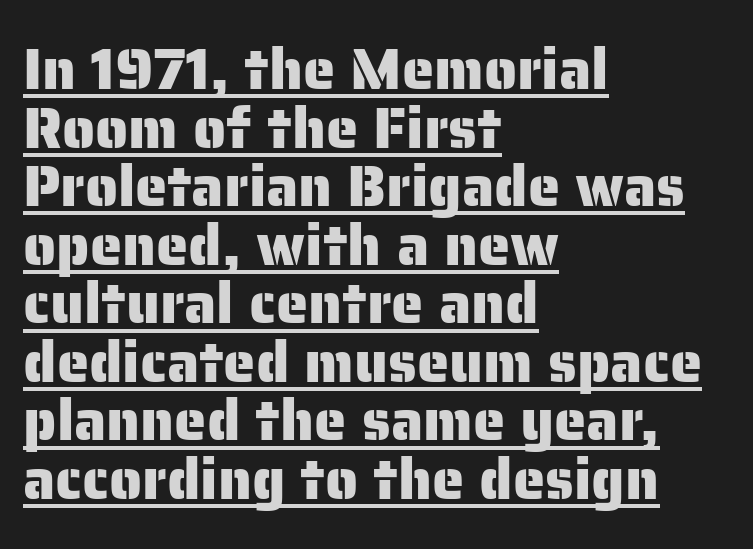
{"serif": "no", "italic": "no", "width": "normal", "stroke_contrast": "low", "x_height": "medium", "monospaced": "no", "underline": "yes", "align": "left", "line_spacing": "tight", "line_spacing_ratio": 1.01, "letter_spacing": "normal", "letter_spacing_em": 0.0, "glyph_px": 58}
